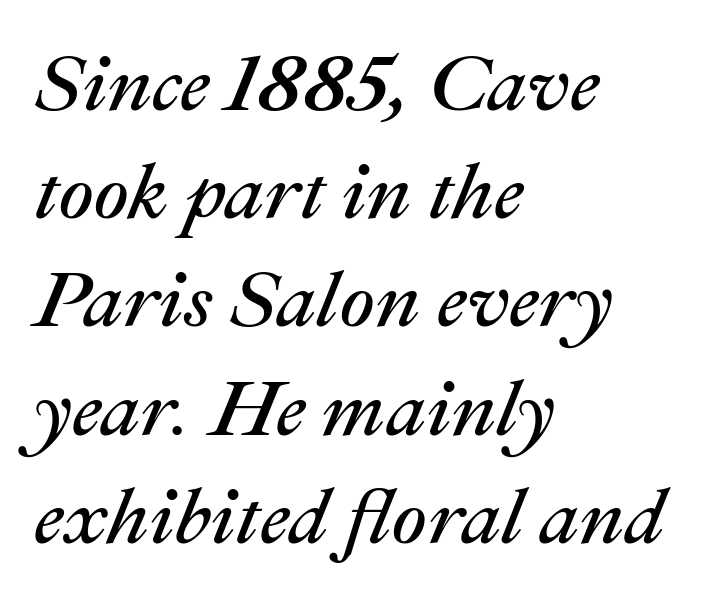
The image shows 79 px regular-weight type, italic (leaning right); set left-aligned, normal line spacing (1.37x), normal letter spacing, not underlined; medium stroke contrast and a medium x-height.
